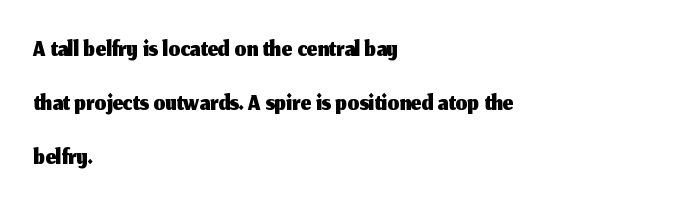
Q: Is the text italic (slanted)? A: No, it is upright.
Q: Is the typeface a serif or a sans-serif typeface? A: Sans-serif.
Q: Is the text underlined? A: No.
Q: How is the paragraph aligned? A: Left-aligned.
Q: Is the spacing between letters normal or unusually wide? A: Normal.
Q: Is the spacing between lines tight, normal or loose? A: Normal.
Q: Width (condensed, normal, or wide)? A: Normal.
Q: Stroke contrast? A: Medium.
Q: x-height? A: Medium.
Q: Monospaced? A: No.
